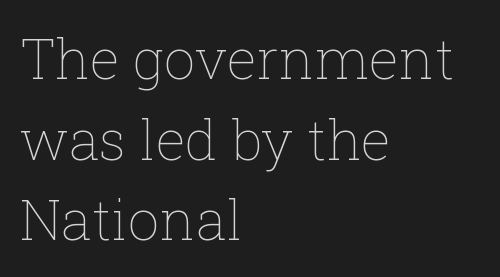
The image shows 56 px thin type, upright; set left-aligned, normal line spacing (1.44x), normal letter spacing, not underlined; low stroke contrast and a medium x-height.
